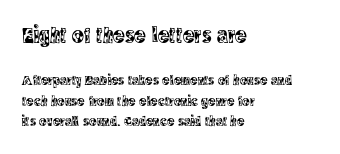
Q: Is the text italic (slanted)? A: No, it is upright.
Q: Is the text underlined? A: No.
Q: How is the paragraph aligned? A: Left-aligned.
Q: Is the spacing between letters normal or unusually wide? A: Normal.
Q: Is the spacing between lines tight, normal or loose? A: Normal.
Q: Which block of text is set in a larger size, the first (top) or the second (bottom)? A: The first (top) one.
